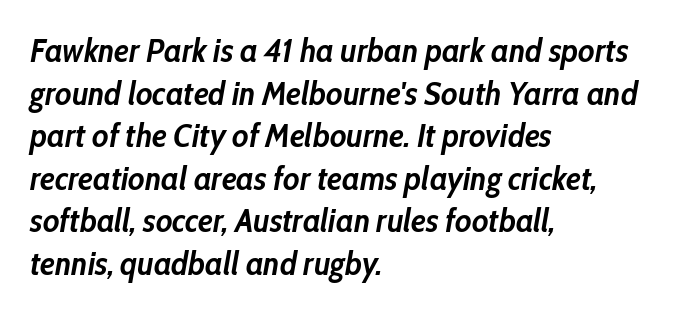
The image shows 33 px semibold, condensed type, italic (leaning right); set left-aligned, normal line spacing (1.29x), normal letter spacing, not underlined; low stroke contrast and a medium x-height.
